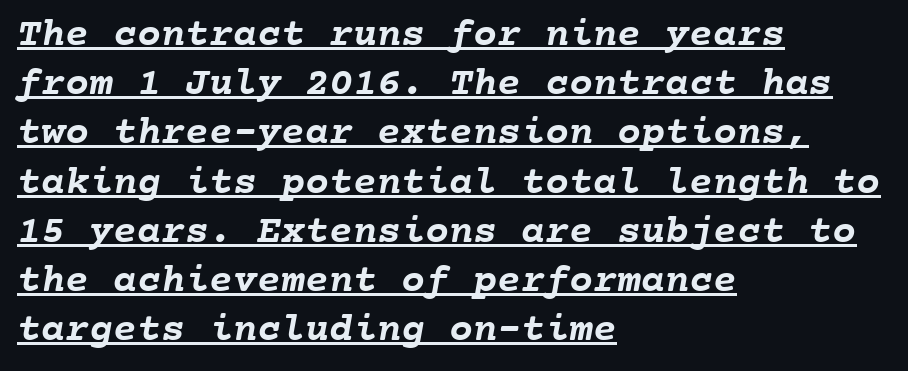
The image shows 40 px semibold type, monospaced; set left-aligned, line spacing 1.23x, normal letter spacing, underlined; low stroke contrast and a medium x-height.
